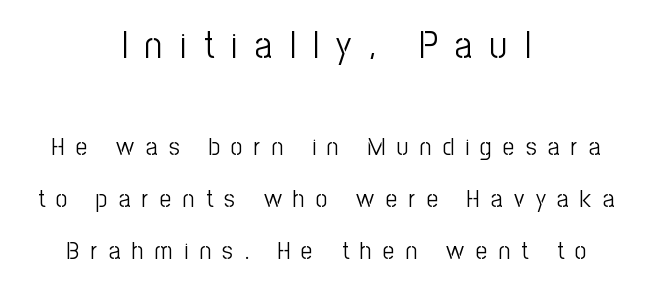
The image shows 38 px light, condensed sans-serif type, upright; set centered, loose line spacing (2.08x), unusually wide letter spacing (+0.46 em), not underlined; the first (top) block is 1.52x larger; low stroke contrast and a medium x-height.
